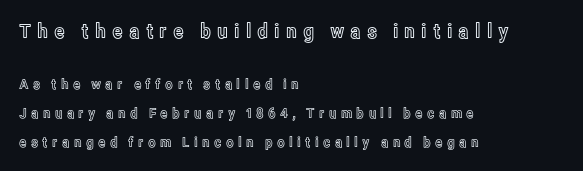
Q: Is the text italic (slanted)? A: No, it is upright.
Q: Is the text underlined? A: No.
Q: How is the paragraph aligned? A: Left-aligned.
Q: Is the spacing between letters normal or unusually wide? A: Unusually wide.
Q: Is the spacing between lines tight, normal or loose? A: Loose.
Q: Which block of text is set in a larger size, the first (top) or the second (bottom)? A: The first (top) one.
